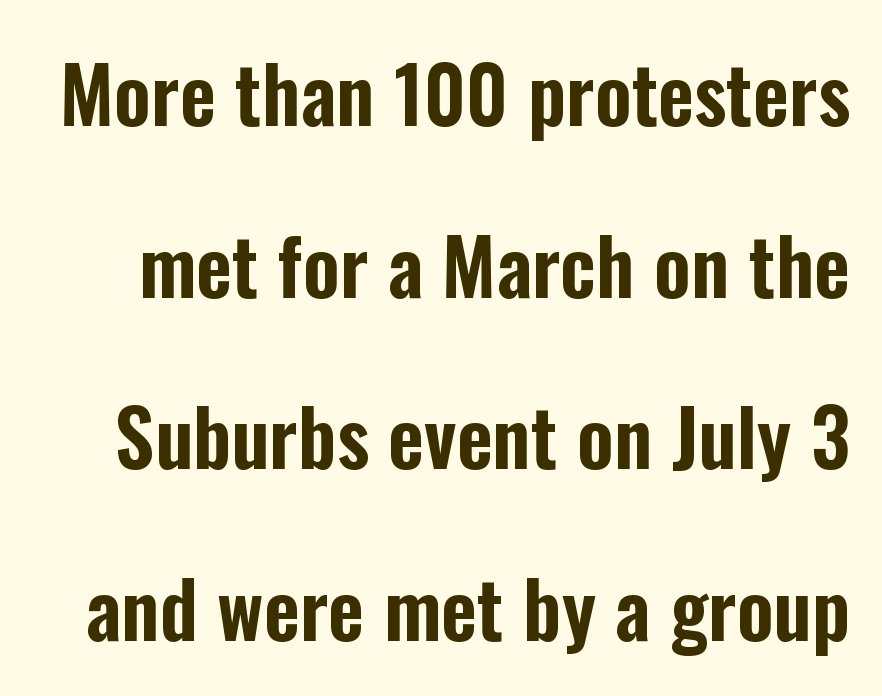
Q: Is the text italic (slanted)? A: No, it is upright.
Q: Is the typeface a serif or a sans-serif typeface? A: Sans-serif.
Q: Is the text underlined? A: No.
Q: Is the spacing between letters normal or unusually wide? A: Normal.
Q: Is the spacing between lines tight, normal or loose? A: Loose.
Q: Width (condensed, normal, or wide)? A: Condensed.
Q: Stroke contrast? A: Low.
Q: x-height? A: Medium.
Q: Monospaced? A: No.
